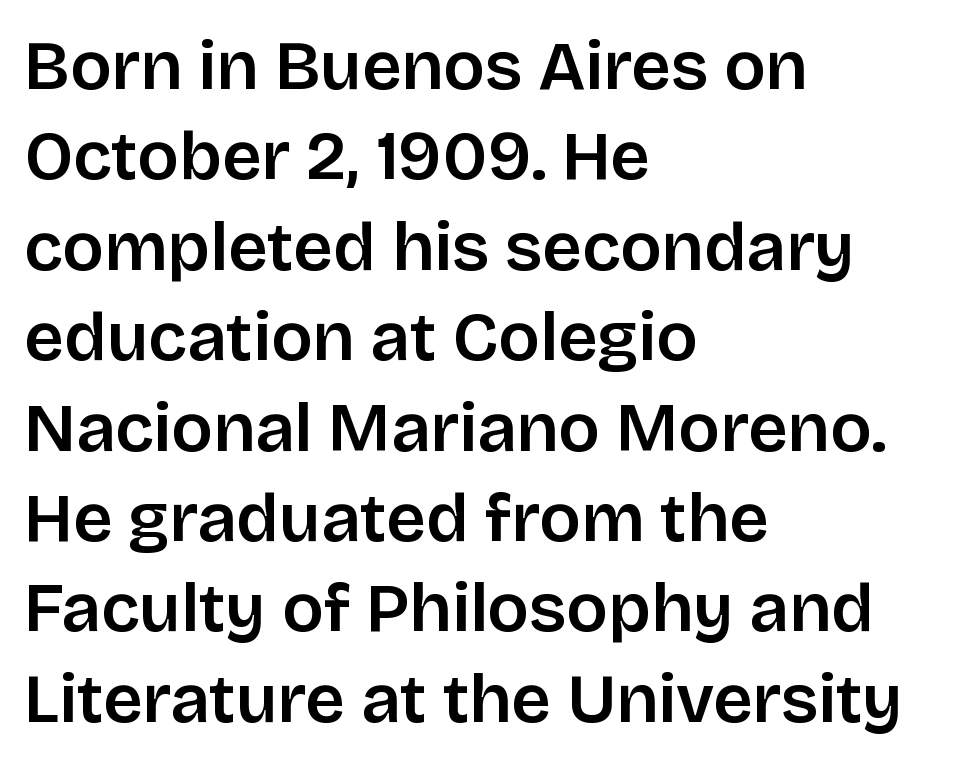
The image shows 69 px sans-serif type, upright; set left-aligned, normal line spacing (1.31x), normal letter spacing, not underlined; low stroke contrast and a large x-height.
